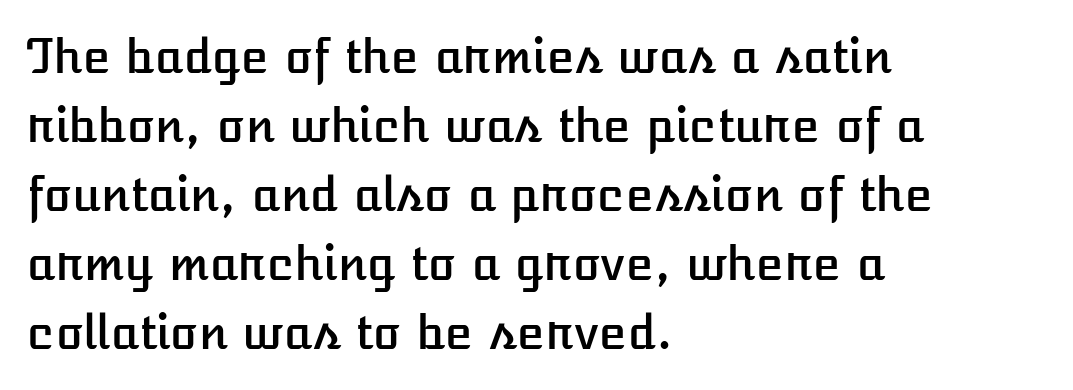
The image shows 46 px text type, upright; set left-aligned, normal line spacing (1.5x), normal letter spacing, not underlined; low stroke contrast and a medium x-height.
